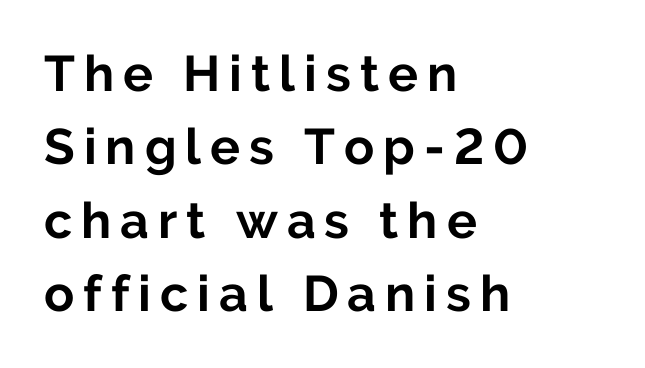
{"serif": "no", "italic": "no", "bold": "yes", "weight": "bold", "width": "normal", "stroke_contrast": "low", "x_height": "medium", "monospaced": "no", "underline": "no", "align": "left", "line_spacing": "normal", "line_spacing_ratio": 1.47, "glyph_px": 50}
